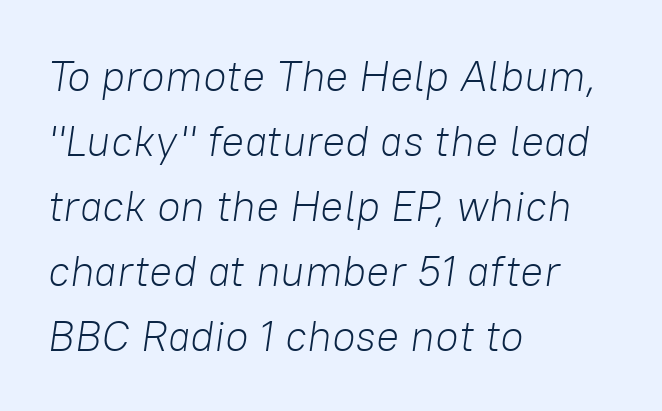
The image shows 43 px light type, italic (leaning right); set left-aligned, normal line spacing (1.51x), normal letter spacing, not underlined; low stroke contrast and a medium x-height.
